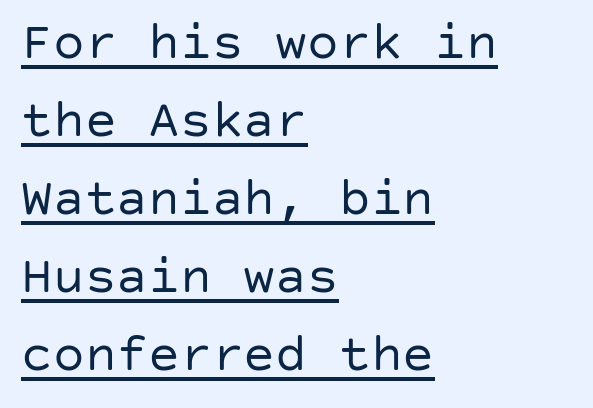
Q: Is the text bold? A: No.
Q: Is the text italic (slanted)? A: No, it is upright.
Q: Is the typeface a serif or a sans-serif typeface? A: Sans-serif.
Q: Is the text underlined? A: Yes.
Q: How is the paragraph aligned? A: Left-aligned.
Q: Is the spacing between letters normal or unusually wide? A: Normal.
Q: Is the spacing between lines tight, normal or loose? A: Normal.
Q: Width (condensed, normal, or wide)? A: Normal.
Q: Stroke contrast? A: Low.
Q: x-height? A: Large.
